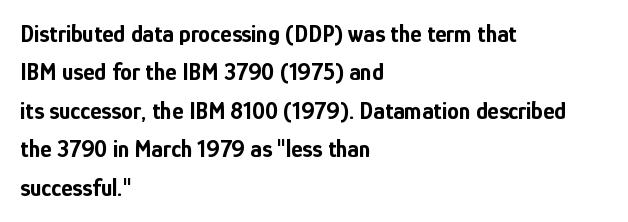
{"italic": "no", "bold": "yes", "underline": "no", "align": "left", "line_spacing": "normal", "line_spacing_ratio": 1.6, "letter_spacing": "normal", "letter_spacing_em": 0.0, "glyph_px": 24}
